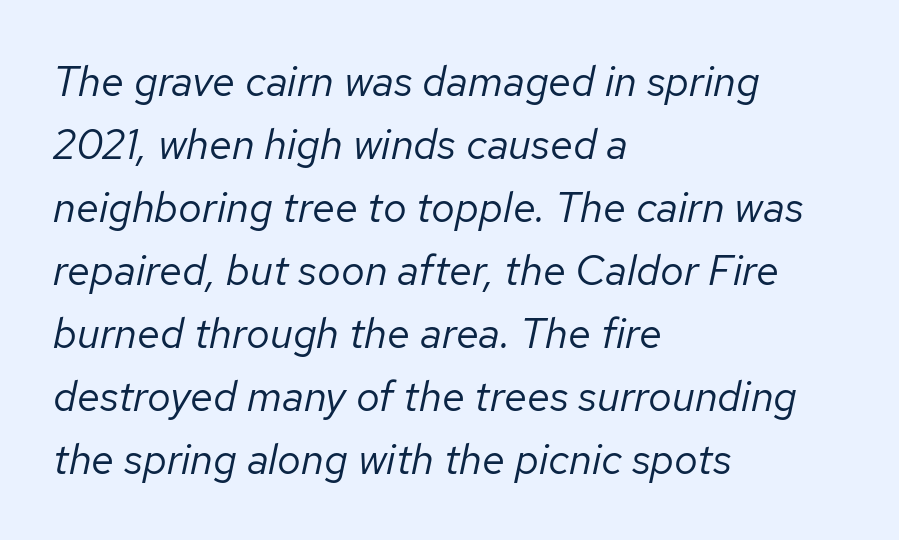
The image shows 42 px regular-weight type, italic (leaning right); set left-aligned, normal line spacing (1.5x), normal letter spacing, not underlined; low stroke contrast and a medium x-height.
